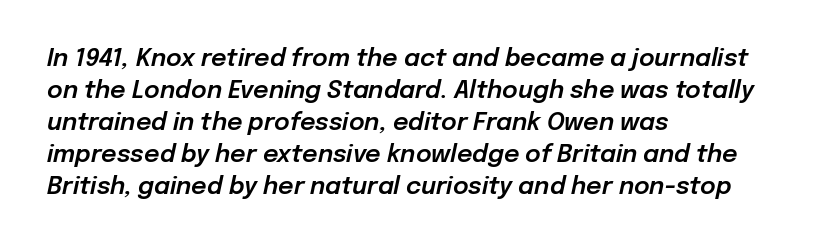
{"italic": "yes", "lean": "right", "slant_degrees": 12, "underline": "no", "align": "left", "line_spacing": "normal", "line_spacing_ratio": 1.33, "letter_spacing": "normal", "letter_spacing_em": 0.0, "glyph_px": 24}
